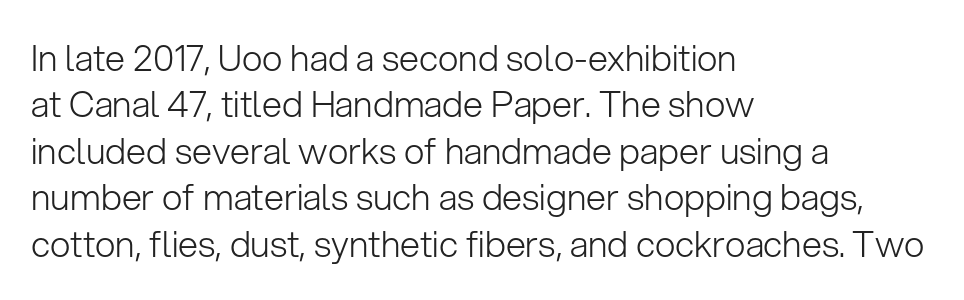
Q: Is the text bold? A: No.
Q: Is the text italic (slanted)? A: No, it is upright.
Q: Is the typeface a serif or a sans-serif typeface? A: Sans-serif.
Q: Is the text underlined? A: No.
Q: How is the paragraph aligned? A: Left-aligned.
Q: Is the spacing between letters normal or unusually wide? A: Normal.
Q: Is the spacing between lines tight, normal or loose? A: Normal.
Q: Width (condensed, normal, or wide)? A: Normal.
Q: Stroke contrast? A: Low.
Q: x-height? A: Medium.
Q: Monospaced? A: No.
